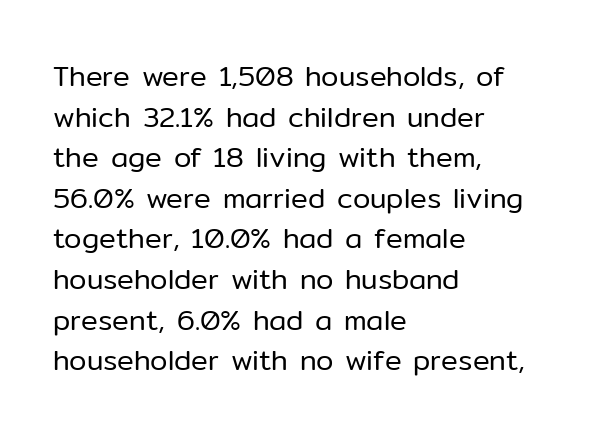
The image shows 28 px regular-weight sans-serif type, upright; set left-aligned, normal line spacing (1.45x), normal letter spacing, not underlined; low stroke contrast and a medium x-height.
